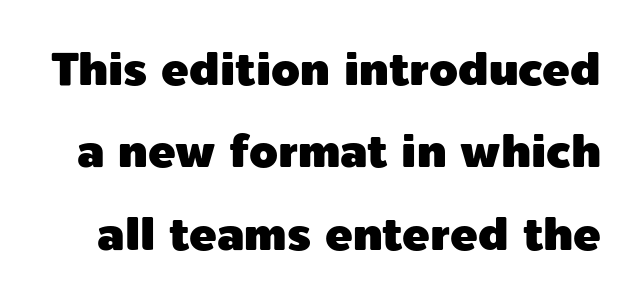
{"serif": "no", "italic": "no", "width": "normal", "x_height": "medium", "monospaced": "no", "underline": "no", "line_spacing_ratio": 1.79, "letter_spacing": "normal", "letter_spacing_em": 0.0, "glyph_px": 46}
